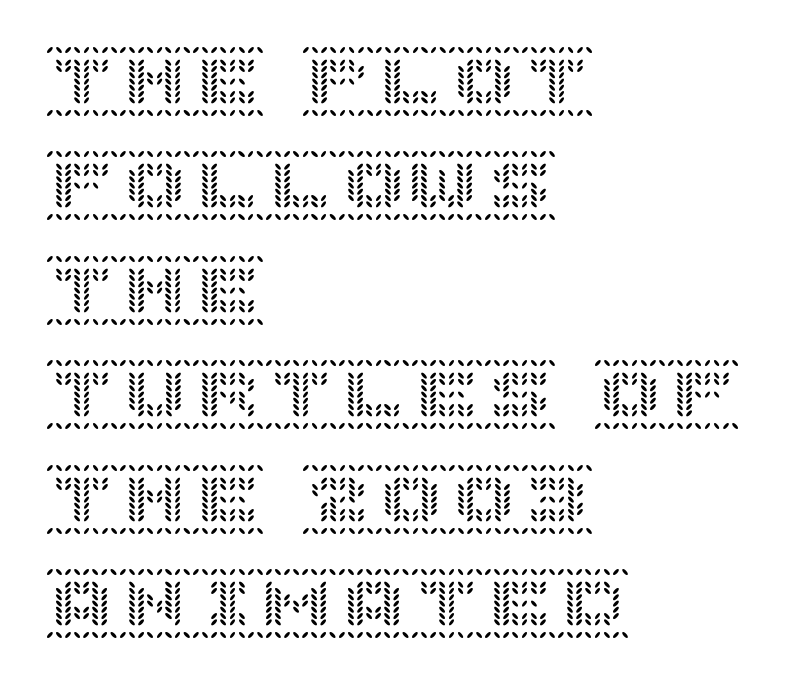
Q: Is the text italic (slanted)? A: No, it is upright.
Q: Is the text underlined? A: No.
Q: How is the paragraph aligned? A: Left-aligned.
Q: Is the spacing between letters normal or unusually wide? A: Normal.
Q: Is the spacing between lines tight, normal or loose? A: Normal.
Q: Width (condensed, normal, or wide)? A: Normal.
Q: x-height? A: Large.
